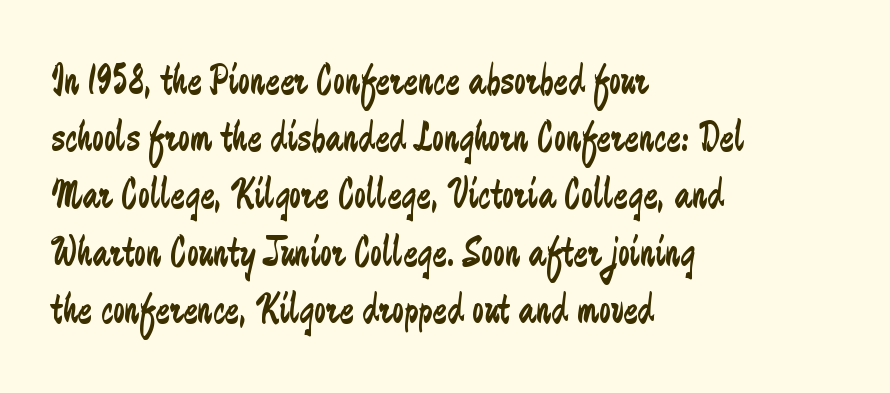
Characters follow at the spacing the type designer built in. A typesetter would call this leading conventional body-copy spacing. Lines of text with bare space underneath. One-word summary of the alignment: left. Observe the absence of serifs on each vertical stroke in this sample.
